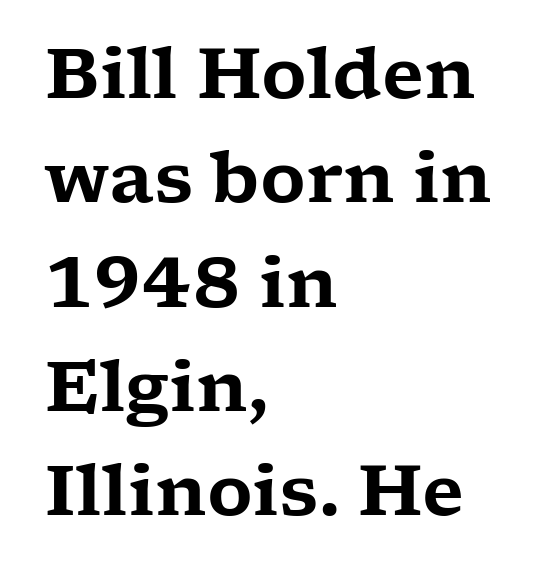
The image shows 70 px wide serif type, upright; set left-aligned, normal line spacing (1.49x), normal letter spacing, not underlined; low stroke contrast and a medium x-height.
